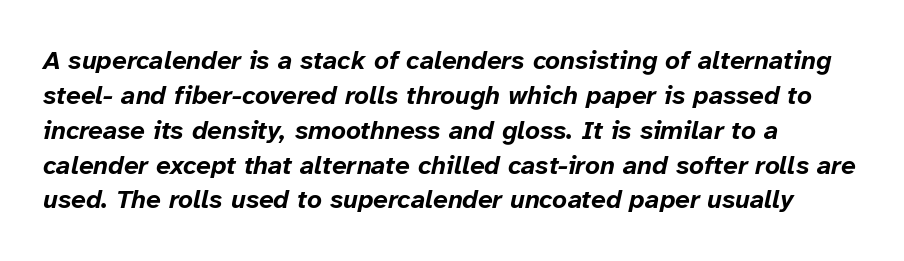
Q: Is the text bold? A: Yes.
Q: Is the text italic (slanted)? A: Yes, it leans right by about 12 degrees.
Q: Is the text underlined? A: No.
Q: How is the paragraph aligned? A: Left-aligned.
Q: Is the spacing between letters normal or unusually wide? A: Normal.
Q: Is the spacing between lines tight, normal or loose? A: Normal.
